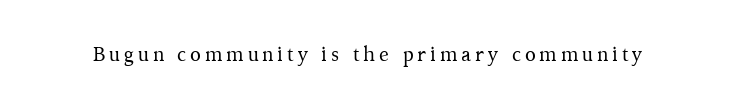
The type sits square on the baseline with zero lean. The strip under each line holds only bare page. Is the stroke heavy? The answer is a plain regular-or-lighter.
